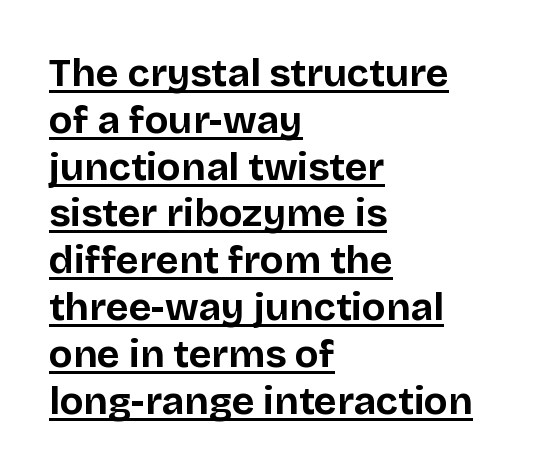
{"serif": "no", "italic": "no", "bold": "yes", "weight": "bold", "width": "normal", "stroke_contrast": "low", "x_height": "large", "monospaced": "no", "underline": "yes", "align": "left", "line_spacing_ratio": 1.2, "letter_spacing": "normal", "letter_spacing_em": 0.0, "glyph_px": 39}
